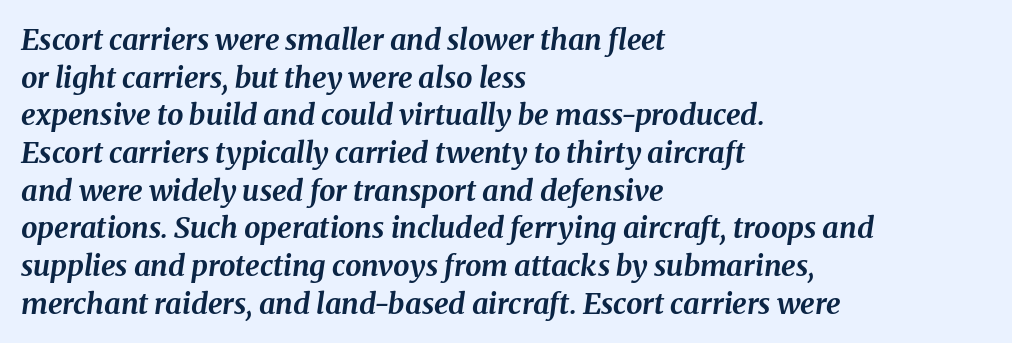
Q: Is the text bold? A: Yes.
Q: Is the text italic (slanted)? A: Yes, it leans right by about 8 degrees.
Q: Is the text underlined? A: No.
Q: How is the paragraph aligned? A: Left-aligned.
Q: Is the spacing between letters normal or unusually wide? A: Normal.
Q: Is the spacing between lines tight, normal or loose? A: Normal.
Q: Width (condensed, normal, or wide)? A: Normal.
Q: Stroke contrast? A: Medium.
Q: x-height? A: Medium.
Q: Monospaced? A: No.
